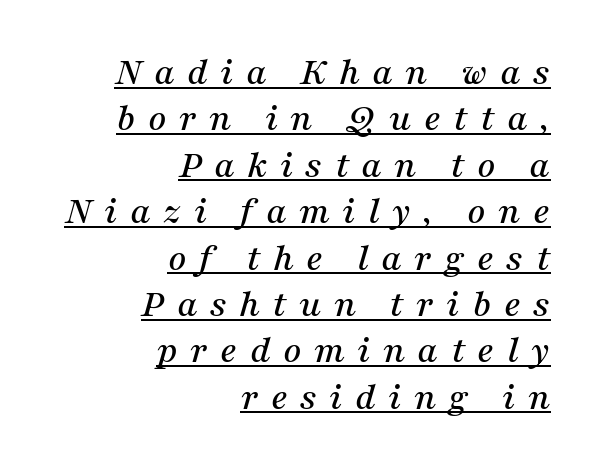
The image shows 40 px serif type, italic (leaning right); set right-aligned, line spacing 1.16x, unusually wide letter spacing (+0.31 em), underlined; medium stroke contrast and a medium x-height.
